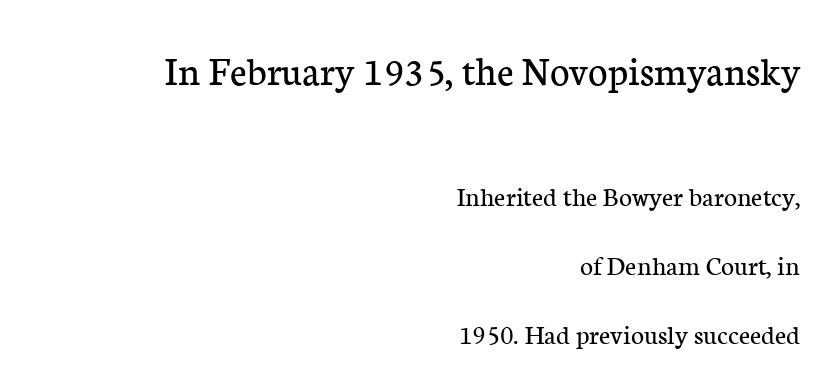
What stands out about the letter spacing? Nothing — it is the standard amount. Visually, the top section dominates because its glyphs are scaled up. Style check: upright. The type family on display is of the serif kind. Check under the words: just untouched page. The ragged edge is on the left, which tells us the setting is flush right.
